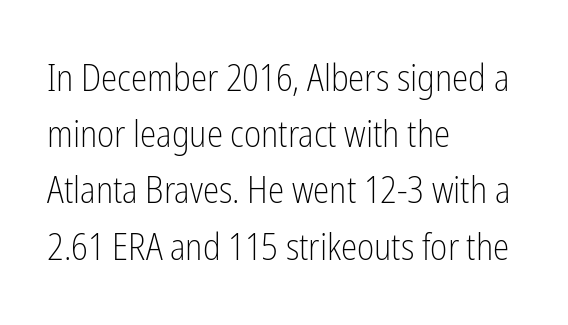
{"serif": "no", "italic": "no", "bold": "no", "weight": "light", "width": "condensed", "stroke_contrast": "low", "x_height": "medium", "monospaced": "no", "underline": "no", "align": "left", "line_spacing": "normal", "line_spacing_ratio": 1.52, "letter_spacing": "normal", "letter_spacing_em": 0.0, "glyph_px": 37}
